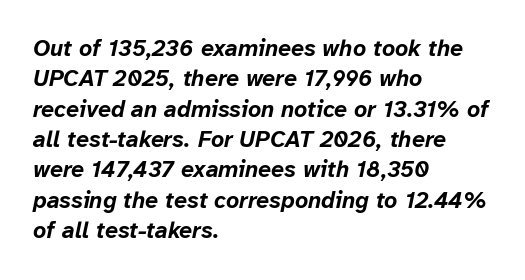
{"italic": "yes", "lean": "right", "slant_degrees": 12, "bold": "yes", "underline": "no", "align": "left", "line_spacing": "normal", "line_spacing_ratio": 1.32, "letter_spacing": "normal", "letter_spacing_em": 0.0, "glyph_px": 23}
